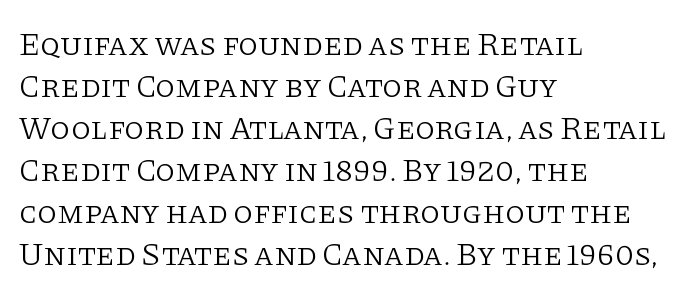
{"serif": "yes", "italic": "no", "bold": "no", "weight": "light", "width": "normal", "stroke_contrast": "low", "x_height": "large", "monospaced": "no", "underline": "no", "align": "left", "line_spacing": "normal", "line_spacing_ratio": 1.31, "letter_spacing": "normal", "letter_spacing_em": 0.0, "glyph_px": 32}
